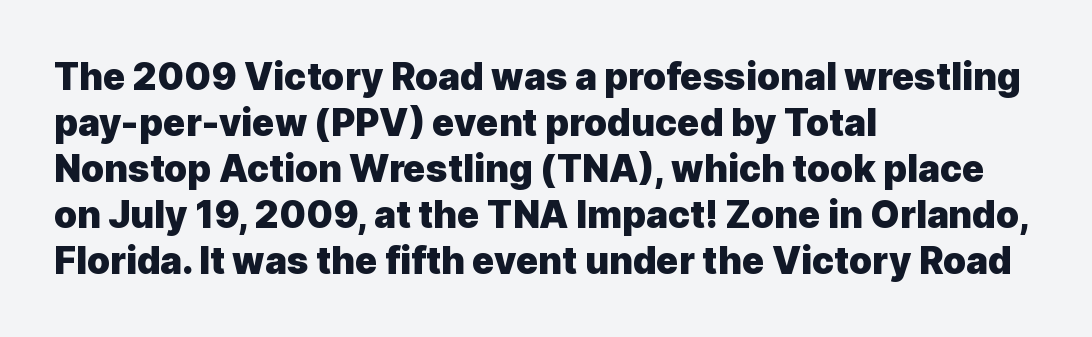
Q: Is the text bold? A: Yes.
Q: Is the text italic (slanted)? A: No, it is upright.
Q: Is the typeface a serif or a sans-serif typeface? A: Sans-serif.
Q: Is the text underlined? A: No.
Q: How is the paragraph aligned? A: Left-aligned.
Q: Is the spacing between letters normal or unusually wide? A: Normal.
Q: Width (condensed, normal, or wide)? A: Normal.
Q: x-height? A: Medium.
Q: Monospaced? A: No.
